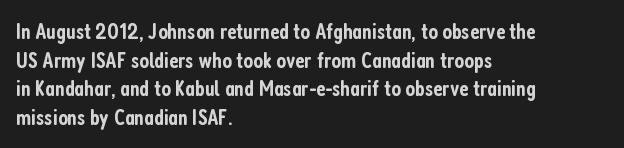
Q: Is the text bold? A: Semi-bold.
Q: Is the text italic (slanted)? A: No, it is upright.
Q: Is the text underlined? A: No.
Q: How is the paragraph aligned? A: Left-aligned.
Q: Is the spacing between letters normal or unusually wide? A: Normal.
Q: Is the spacing between lines tight, normal or loose? A: Normal.
